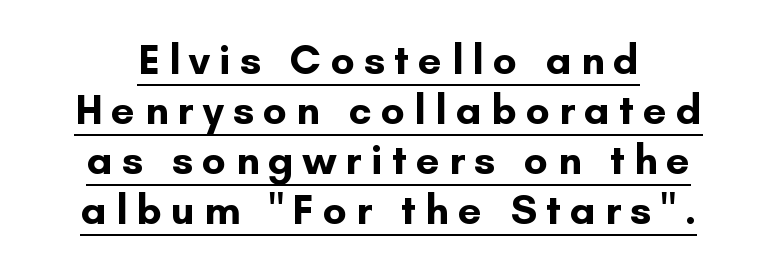
Q: Is the text bold? A: Yes.
Q: Is the text italic (slanted)? A: No, it is upright.
Q: Is the typeface a serif or a sans-serif typeface? A: Sans-serif.
Q: Is the text underlined? A: Yes.
Q: Is the spacing between letters normal or unusually wide? A: Unusually wide.
Q: Width (condensed, normal, or wide)? A: Normal.
Q: Stroke contrast? A: Low.
Q: x-height? A: Small.
Q: Monospaced? A: No.
